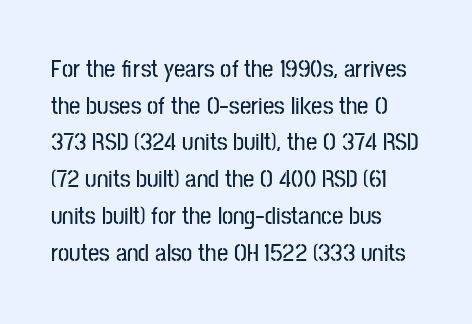
{"italic": "no", "underline": "no", "align": "left", "line_spacing": "normal", "line_spacing_ratio": 1.47, "letter_spacing": "normal", "letter_spacing_em": 0.0, "glyph_px": 25}
